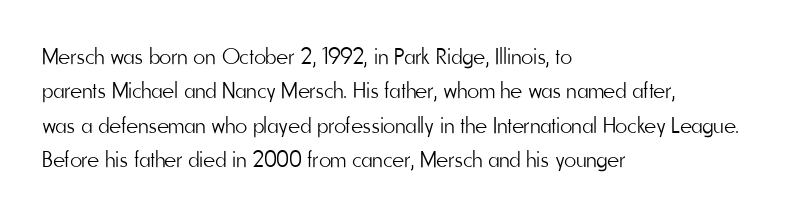
Observe the ordinary spacing: letters are neighbours, not strangers. Only glyphs here, with clear space below each row. Honestly, the row spacing looks completely unremarkable. No letter is thick-stroked: the sample isn't bold.
